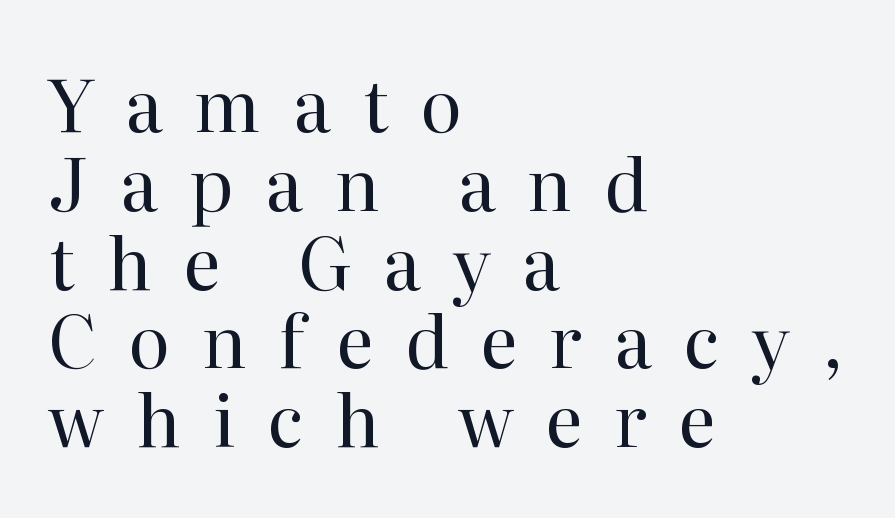
The area under the type is left untouched. The specimen reads as upright at a glance. Leading: reduced. Observe the wide spacing: letters keep a clear distance from each other. Is this a heavy cut? Hardly; it is regular or lighter.
